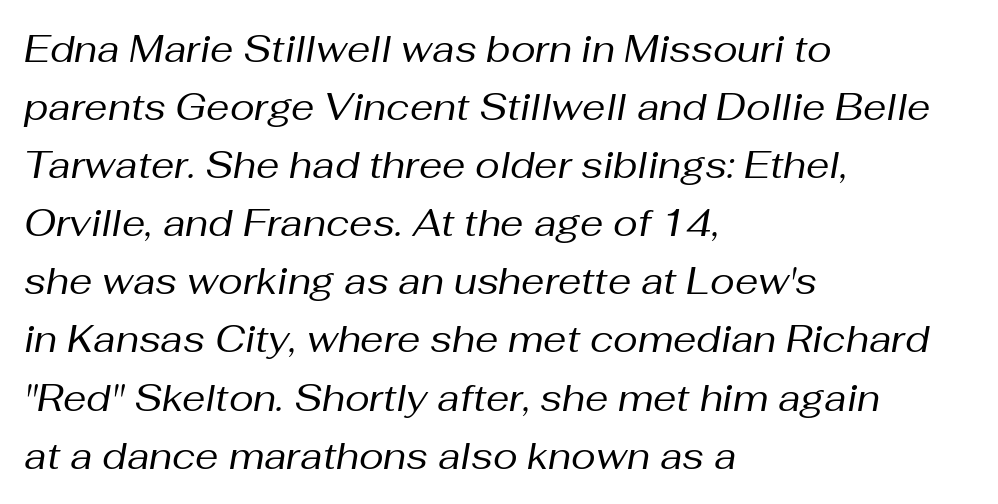
Has an underline been added? It has not. Spacing between characters is what you'd get straight out of the box. Reading down the column, the eye jumps a familiar distance to each next line. The strokes carry an ordinary text weight at most. Horizontally, the lines are justified to the leading edge only. You can tell it's italic because the verticals aren't actually vertical.
